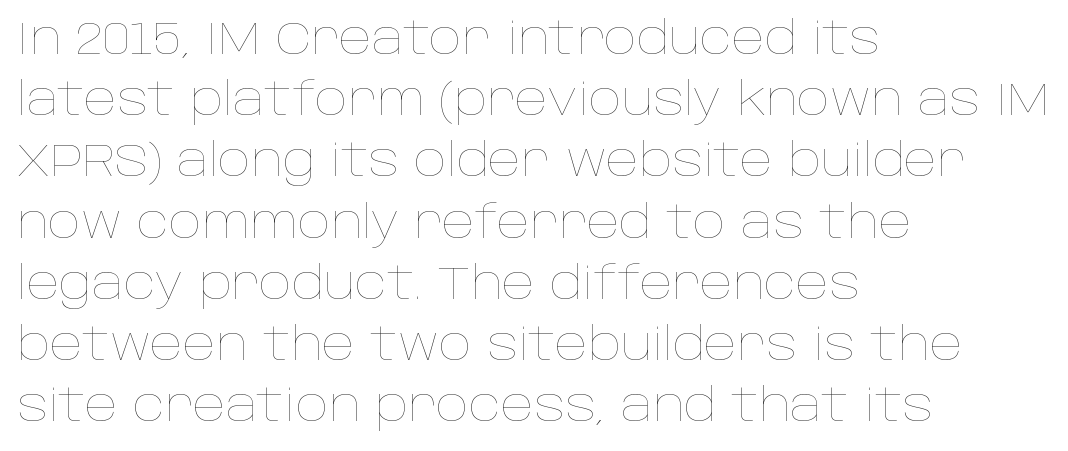
Q: Is the text bold? A: No.
Q: Is the text italic (slanted)? A: No, it is upright.
Q: Is the text underlined? A: No.
Q: How is the paragraph aligned? A: Left-aligned.
Q: Is the spacing between letters normal or unusually wide? A: Normal.
Q: Is the spacing between lines tight, normal or loose? A: Normal.
Q: Width (condensed, normal, or wide)? A: Normal.
Q: Stroke contrast? A: Low.
Q: x-height? A: Large.
Q: Monospaced? A: No.
